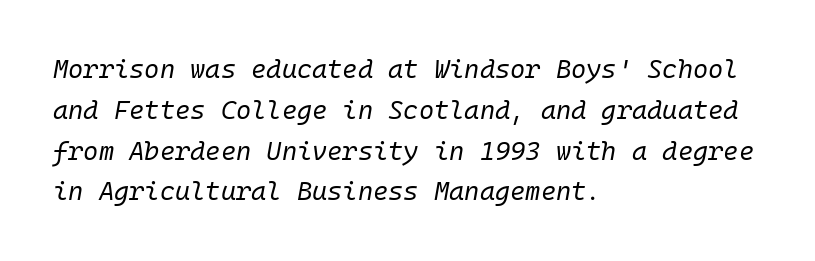
{"italic": "yes", "lean": "right", "slant_degrees": 10, "bold": "no", "underline": "no", "align": "left", "line_spacing": "normal", "line_spacing_ratio": 1.57, "letter_spacing": "normal", "letter_spacing_em": 0.0, "glyph_px": 26}
